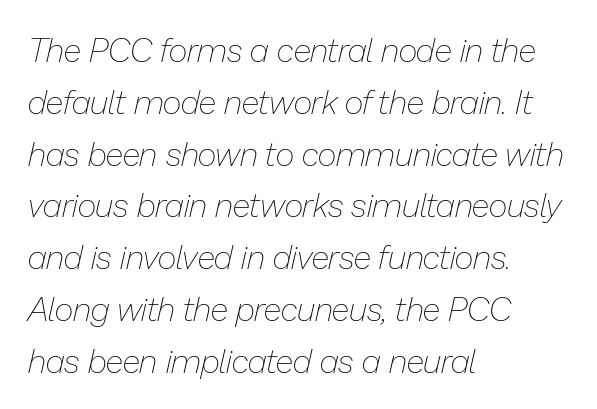
The image shows 33 px thin type, italic (leaning right); set left-aligned, normal line spacing (1.57x), normal letter spacing, not underlined; low stroke contrast and a medium x-height.
